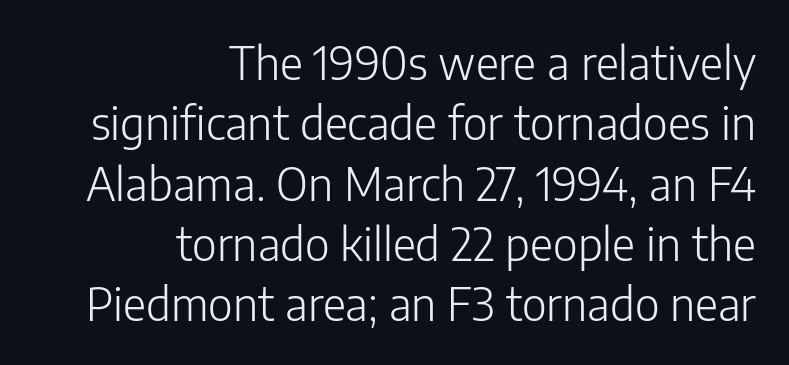
{"serif": "no", "italic": "no", "bold": "no", "weight": "light", "width": "normal", "stroke_contrast": "low", "x_height": "medium", "monospaced": "no", "underline": "no", "align": "right", "line_spacing": "normal", "line_spacing_ratio": 1.34, "letter_spacing": "normal", "letter_spacing_em": 0.0, "glyph_px": 45}
